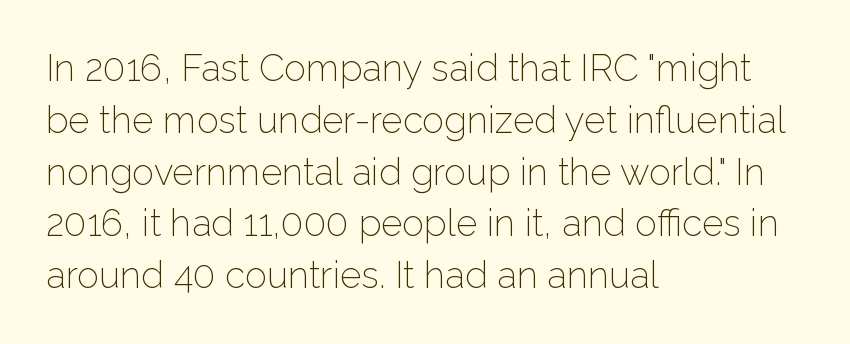
Q: Is the text bold? A: No.
Q: Is the text italic (slanted)? A: No, it is upright.
Q: Is the typeface a serif or a sans-serif typeface? A: Sans-serif.
Q: Is the text underlined? A: No.
Q: How is the paragraph aligned? A: Left-aligned.
Q: Is the spacing between letters normal or unusually wide? A: Normal.
Q: Is the spacing between lines tight, normal or loose? A: Normal.
Q: Width (condensed, normal, or wide)? A: Normal.
Q: Stroke contrast? A: Low.
Q: x-height? A: Medium.
Q: Monospaced? A: No.
